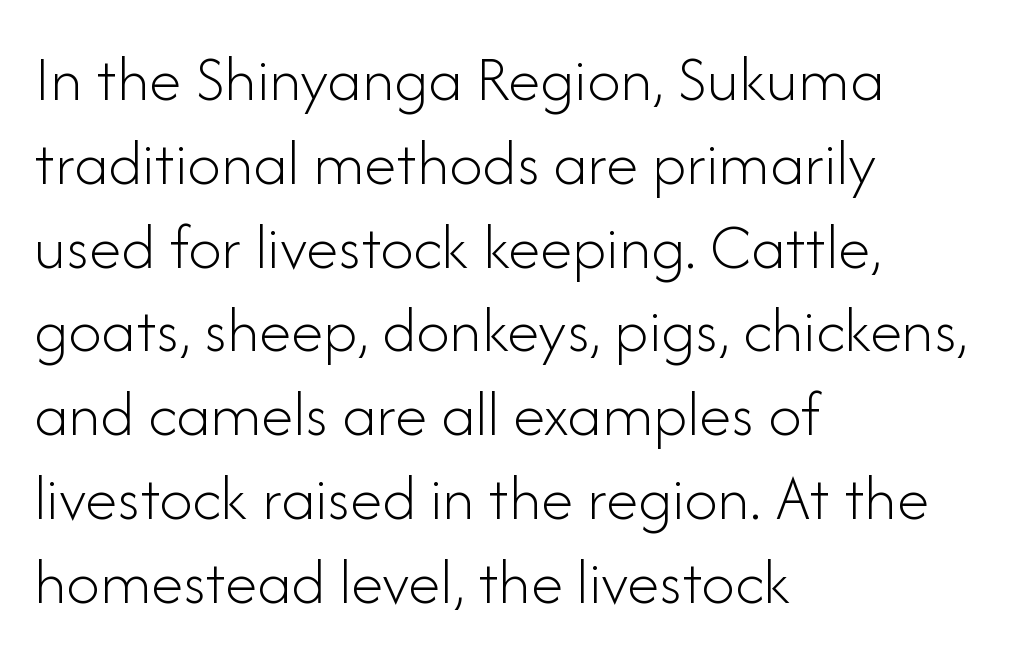
Short and long lines alike share a common starting point at left. The glyphs are unaccompanied by any horizontal stroke below them. Words appear dense and cohesive because spacing is normal. Reading down the column, the eye jumps a familiar distance to each next line. I'd call this a sans setting — the letters go barefoot. You could not count columns in this text — the font is proportionally spaced.
